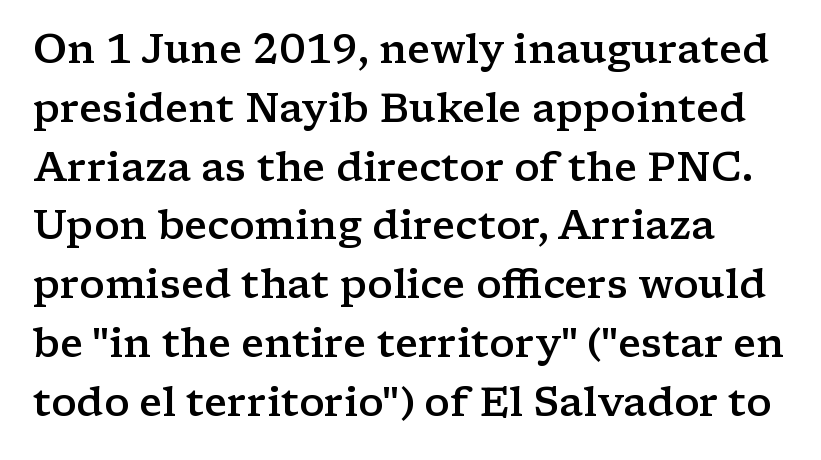
Q: Is the text bold? A: Semi-bold.
Q: Is the text italic (slanted)? A: No, it is upright.
Q: Is the typeface a serif or a sans-serif typeface? A: Serif.
Q: Is the text underlined? A: No.
Q: Is the spacing between letters normal or unusually wide? A: Normal.
Q: Is the spacing between lines tight, normal or loose? A: Normal.
Q: Width (condensed, normal, or wide)? A: Wide.
Q: Stroke contrast? A: Low.
Q: x-height? A: Medium.
Q: Monospaced? A: No.
